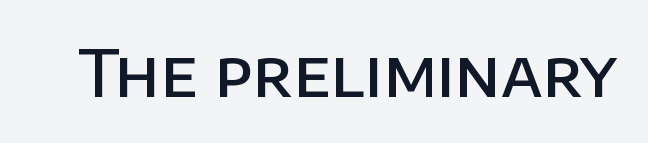
Look at the tracking — it's just the regular setting, nothing added. Spacing verdict: proportional, widths tailored to each character. Rendered with straight, roman letterforms. What kind of face is this? One without serifs — a sans.
